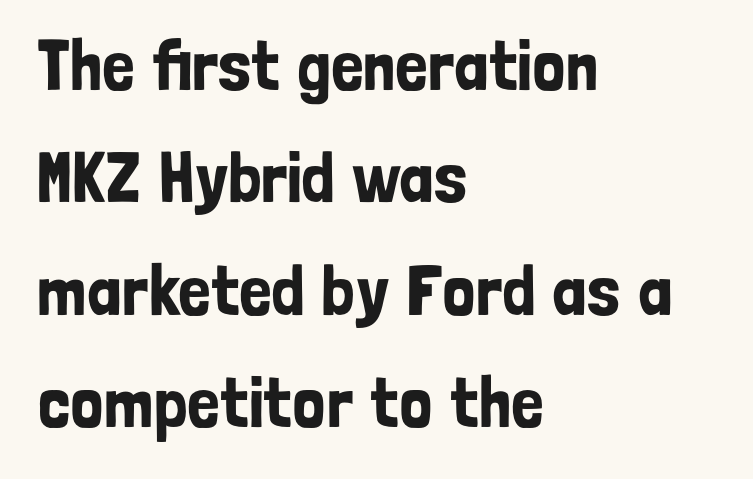
{"serif": "no", "italic": "no", "width": "condensed", "stroke_contrast": "low", "x_height": "medium", "monospaced": "no", "underline": "no", "align": "left", "line_spacing": "normal", "line_spacing_ratio": 1.56, "letter_spacing": "normal", "letter_spacing_em": 0.0, "glyph_px": 72}
